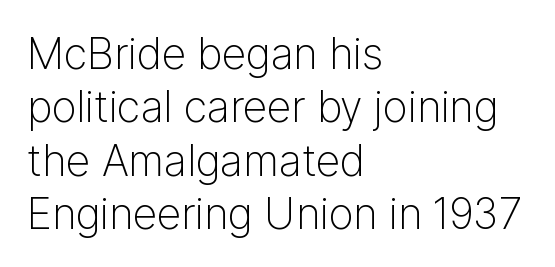
{"serif": "no", "italic": "no", "bold": "no", "weight": "light", "width": "normal", "stroke_contrast": "low", "x_height": "medium", "monospaced": "no", "underline": "no", "align": "left", "line_spacing_ratio": 1.24, "letter_spacing": "normal", "letter_spacing_em": 0.0, "glyph_px": 43}
